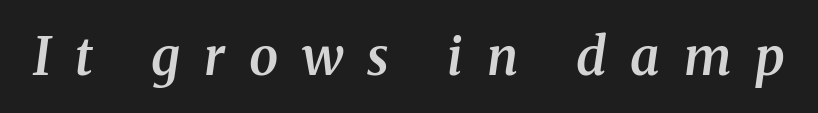
The image shows 52 px semibold serif type, italic (leaning right); set unusually wide letter spacing (+0.46 em), not underlined; medium stroke contrast and a medium x-height.
